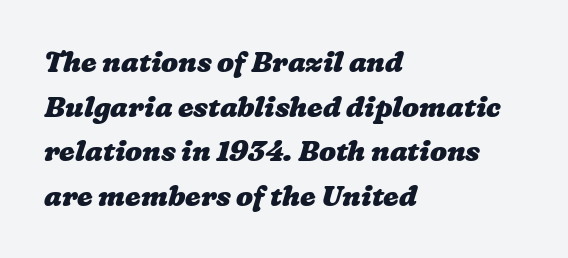
The image shows 28 px heavy, wide type; set left-aligned, normal line spacing (1.59x), normal letter spacing, not underlined; low stroke contrast and a medium x-height.
